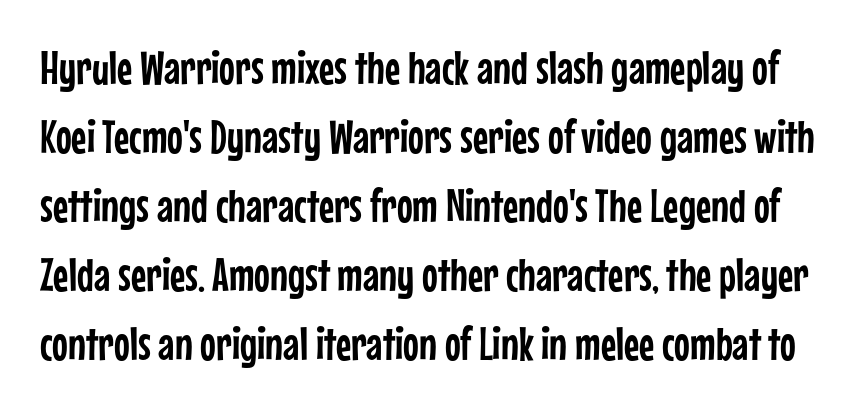
The axis of the letterforms is exactly vertical. Each letter keeps its own natural width here, so spacing adapts to shape. How would I describe the line gaps? Plain and ordinary. Serifs: no, the terminals of the letterforms are clean. The baseline area is clear. Default kerning and tracking; the words read as compact shapes.
